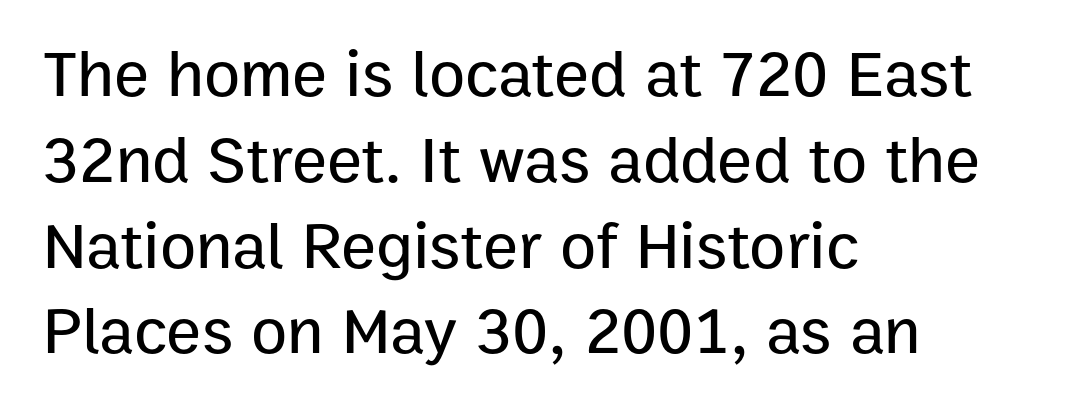
The image shows 66 px sans-serif type, upright; set left-aligned, normal line spacing (1.3x), normal letter spacing, not underlined; low stroke contrast and a medium x-height.
